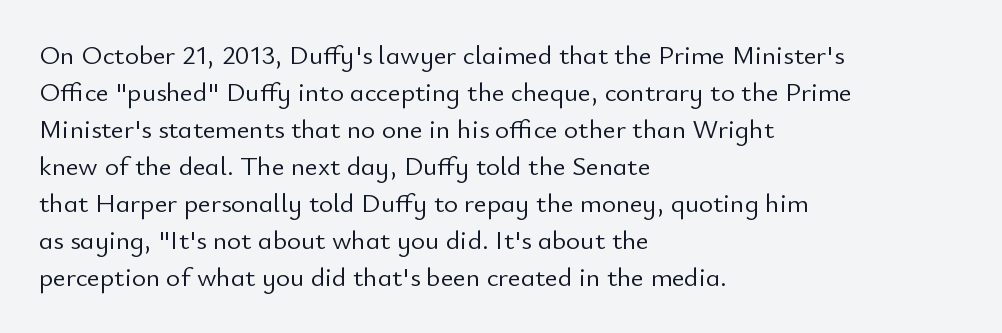
{"italic": "no", "bold": "no", "underline": "no", "align": "left", "line_spacing": "normal", "line_spacing_ratio": 1.37, "letter_spacing": "normal", "letter_spacing_em": 0.0, "glyph_px": 27}
